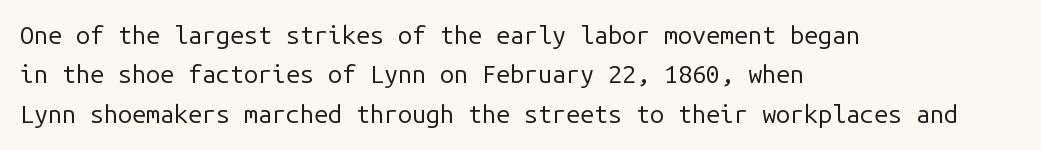
This block has exactly the height ordinary leading produces. Heft: none added — not bold. The face used here is rendered with its standard letterfit. Horizontally, the lines are justified to the leading edge only.
